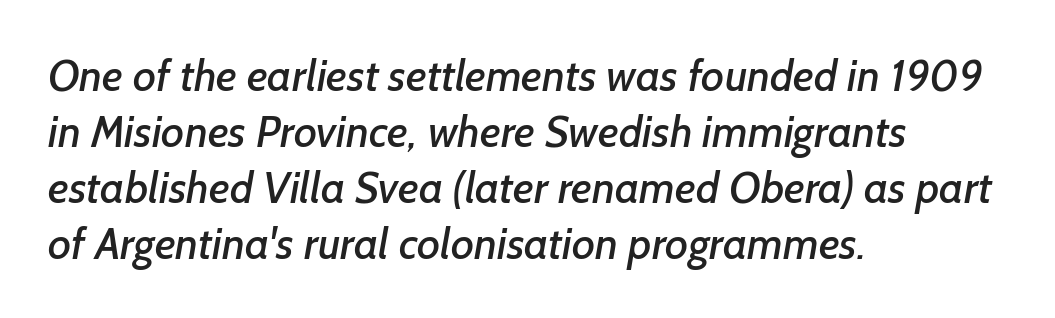
{"serif": "no", "width": "normal", "stroke_contrast": "low", "x_height": "medium", "monospaced": "no", "underline": "no", "align": "left", "line_spacing": "normal", "line_spacing_ratio": 1.27, "letter_spacing": "normal", "letter_spacing_em": 0.0, "glyph_px": 44}
